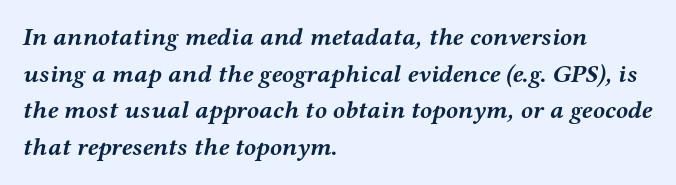
Quick note: underline off. Typeset ragged right — the left edge is the straight one. You can tell it's italic because the verticals aren't actually vertical. This rendering leaves character spacing at its baseline value.
